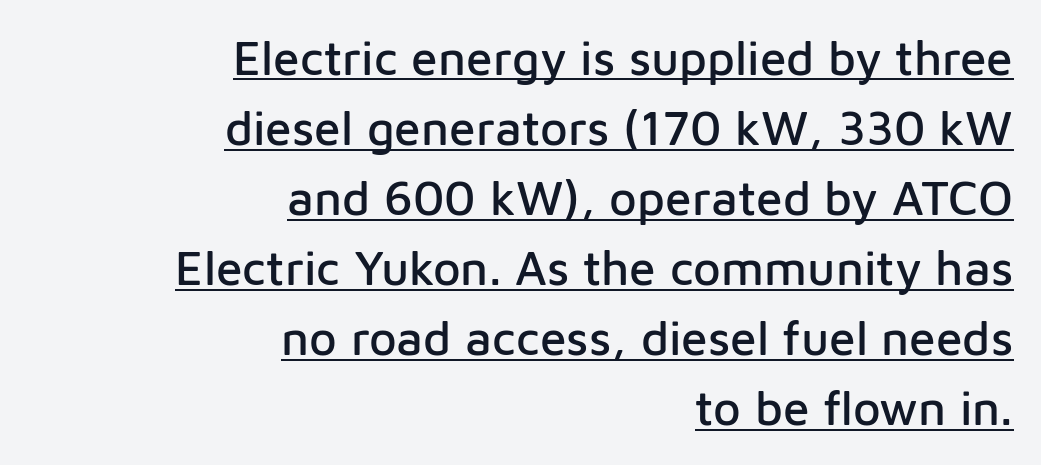
Short and long lines alike share a common ending point at right. Each letter keeps its own natural width here, so spacing adapts to shape. Words appear dense and cohesive because spacing is normal. Style check: upright.
